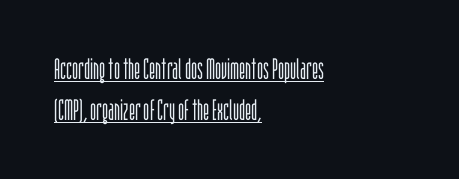
Varying glyph widths throughout — classic text-font behaviour. Caption: lettering with a line underneath. Every character sits straight up, as roman type does. Notice how descenders clear the ascenders below comfortably — that's standard leading. The letters look calm and open, with moderate or lighter stems. The characters display no serif detailing; their extremities are plain.
